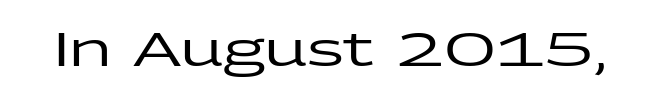
{"serif": "no", "italic": "no", "width": "wide", "stroke_contrast": "low", "x_height": "medium", "monospaced": "no", "underline": "no", "letter_spacing": "normal", "letter_spacing_em": 0.0, "glyph_px": 48}
